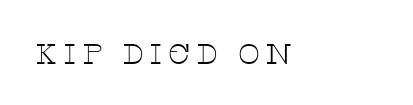
{"serif": "yes", "italic": "no", "bold": "no", "weight": "thin", "width": "wide", "stroke_contrast": "low", "x_height": "large", "monospaced": "no", "underline": "no", "glyph_px": 29}
